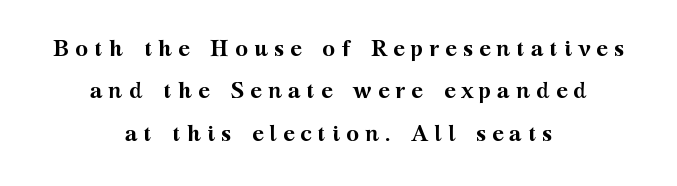
Each glyph is drawn with heavy, bold strokes. This is roman type, the default non-slanted kind. Short and long lines alike share a common midpoint. You could fit nearly another row in the gap between these rows. The space directly below the letters is spotless.
